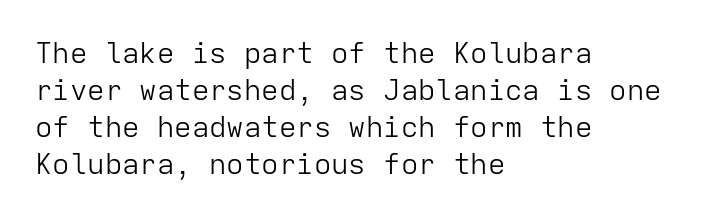
Q: Is the text bold? A: No.
Q: Is the text italic (slanted)? A: No, it is upright.
Q: Is the typeface a serif or a sans-serif typeface? A: Sans-serif.
Q: Is the text underlined? A: No.
Q: How is the paragraph aligned? A: Left-aligned.
Q: Is the spacing between letters normal or unusually wide? A: Normal.
Q: Is the spacing between lines tight, normal or loose? A: Normal.
Q: Width (condensed, normal, or wide)? A: Normal.
Q: Stroke contrast? A: Low.
Q: x-height? A: Medium.
Q: Monospaced? A: Yes.
